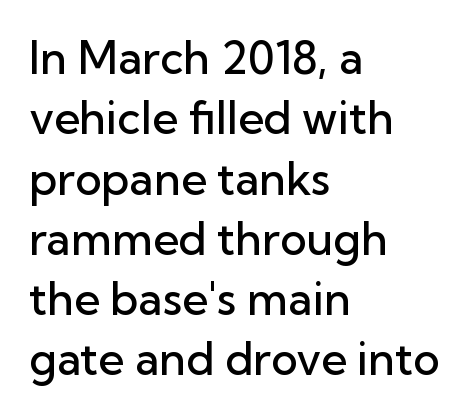
{"serif": "no", "italic": "no", "bold": "semi", "weight": "semibold", "width": "normal", "stroke_contrast": "low", "x_height": "medium", "monospaced": "no", "underline": "no", "align": "left", "line_spacing": "normal", "line_spacing_ratio": 1.34, "letter_spacing": "normal", "letter_spacing_em": 0.0, "glyph_px": 45}
